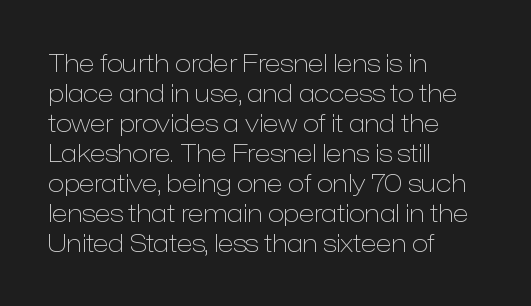
Honestly, there is no underline to notice here at all. The font's upright variant was chosen for this text. Horizontally, the lines are justified to the leading edge only. Bold? No — there's no thickening of the strokes.
